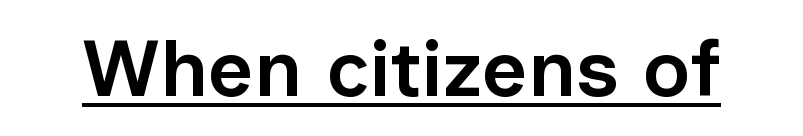
The image shows 80 px semibold sans-serif type, upright; set normal letter spacing, underlined; low stroke contrast and a medium x-height.
